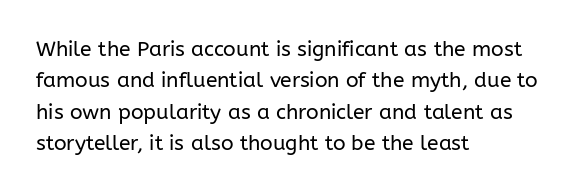
Q: Is the text bold? A: No.
Q: Is the text italic (slanted)? A: No, it is upright.
Q: Is the text underlined? A: No.
Q: How is the paragraph aligned? A: Left-aligned.
Q: Is the spacing between letters normal or unusually wide? A: Normal.
Q: Is the spacing between lines tight, normal or loose? A: Normal.
